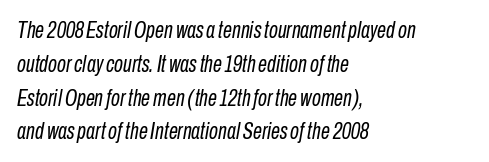
What stands out about the letter spacing? Nothing — it is the standard amount. The line-height multiplier appears to be the usual default. The rag falls on the right side of this text block. These glyphs show unthickened strokes, regular width or finer. Rule under the text: the space is simply empty.
